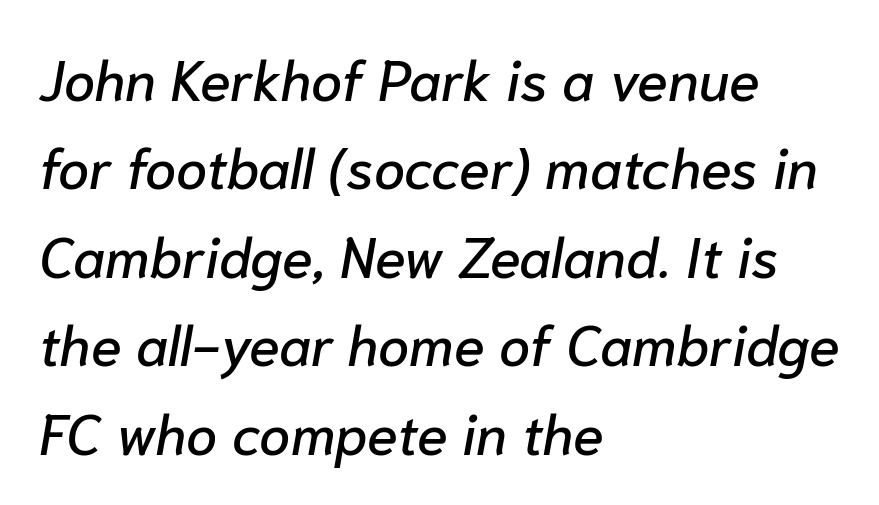
The gaps between neighbouring characters are ordinary and unremarkable. Does the leading feel generous? No, just average. The face used here has a pronounced slope to its letters. The face used here is proportionally spaced, like ordinary book or web type.
